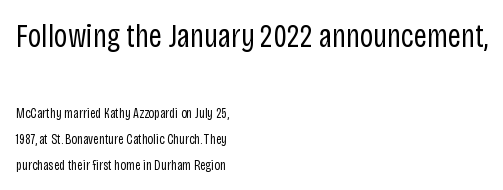
Does the type have serifs? No, each stem ends abruptly. A student would call this left alignment; a typographer would say flush left, rag right. Italic: no, the glyphs are upright roman. Is this a fixed-width face? No — the glyphs have proportional, varying widths.
